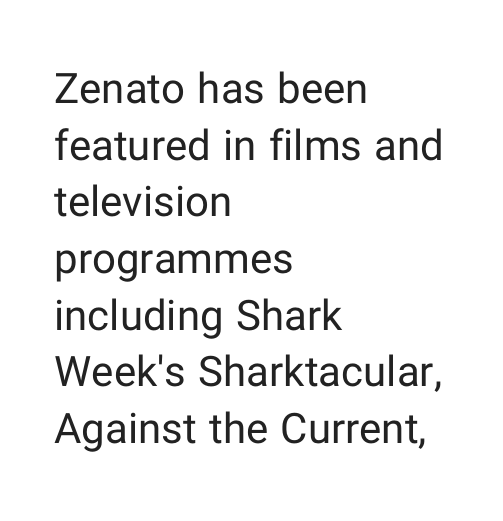
Q: Is the text bold? A: No.
Q: Is the text italic (slanted)? A: No, it is upright.
Q: Is the typeface a serif or a sans-serif typeface? A: Sans-serif.
Q: Is the text underlined? A: No.
Q: How is the paragraph aligned? A: Left-aligned.
Q: Is the spacing between letters normal or unusually wide? A: Normal.
Q: Is the spacing between lines tight, normal or loose? A: Normal.
Q: Width (condensed, normal, or wide)? A: Normal.
Q: Stroke contrast? A: Low.
Q: x-height? A: Medium.
Q: Monospaced? A: No.
